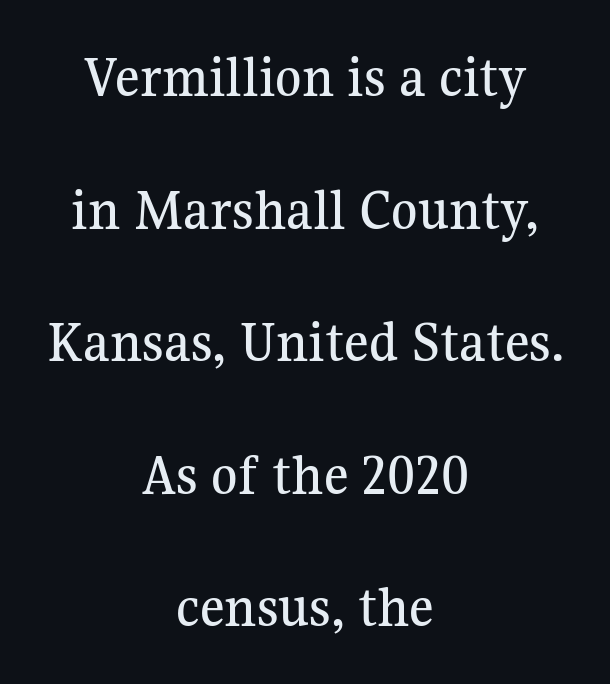
Loosely led — the rows are spread out. Is the letter spacing exaggerated? No — it looks like the ordinary default. The face used here is proportionally spaced, like ordinary book or web type. Every stem runs plumb, perpendicular to the baseline. Letters rest on an invisible, unmarked baseline.
